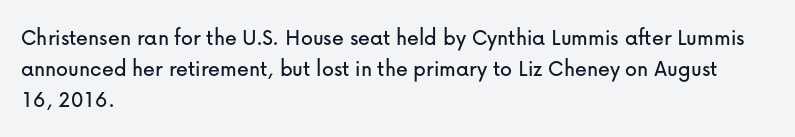
{"italic": "no", "underline": "no", "align": "left", "line_spacing": "normal", "line_spacing_ratio": 1.3, "letter_spacing": "normal", "letter_spacing_em": 0.0, "glyph_px": 24}
